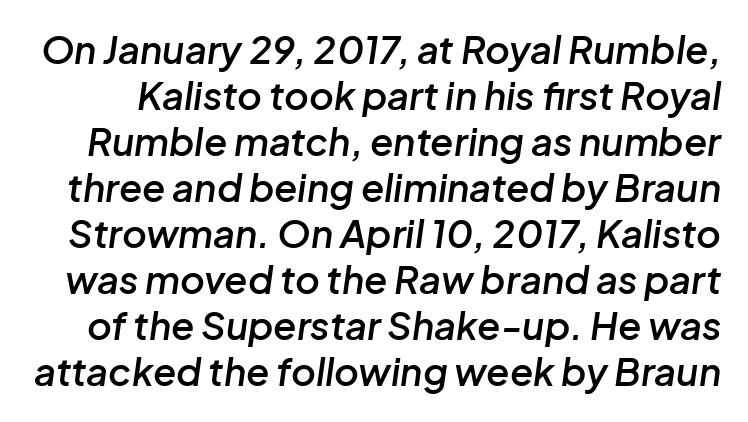
The image shows 38 px semibold type, italic (leaning right); set line spacing 1.21x, normal letter spacing, not underlined; low stroke contrast and a medium x-height.
